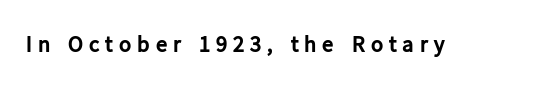
Q: Is the text bold? A: Yes.
Q: Is the text italic (slanted)? A: No, it is upright.
Q: Is the text underlined? A: No.
Q: Is the spacing between letters normal or unusually wide? A: Unusually wide.
